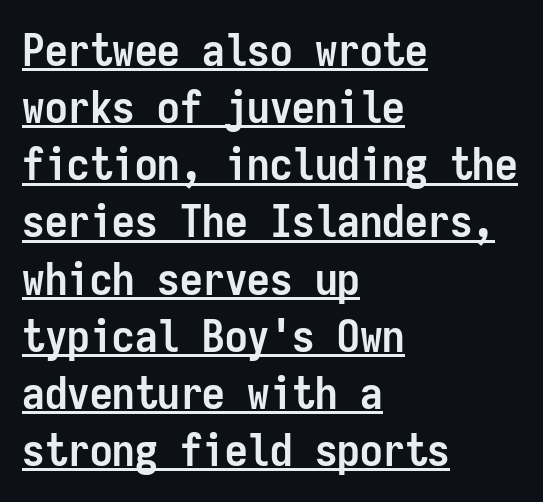
{"serif": "no", "italic": "no", "bold": "yes", "weight": "semibold", "width": "condensed", "stroke_contrast": "low", "x_height": "medium", "monospaced": "yes", "underline": "yes", "align": "left", "line_spacing": "normal", "line_spacing_ratio": 1.27, "letter_spacing": "normal", "letter_spacing_em": 0.0, "glyph_px": 45}
